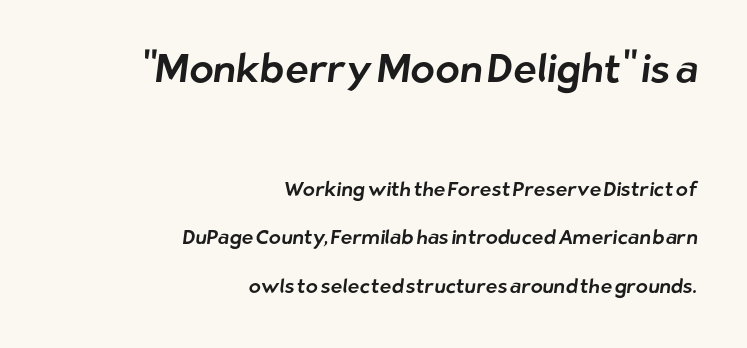
Glyph-to-glyph distance matches everyday printed text. Do the characters align in a grid? No, the font is proportional. The passage shown is typeset with a sans-serif family. Typeset ragged left — the right edge is the straight one. Lines of text with bare space underneath.
